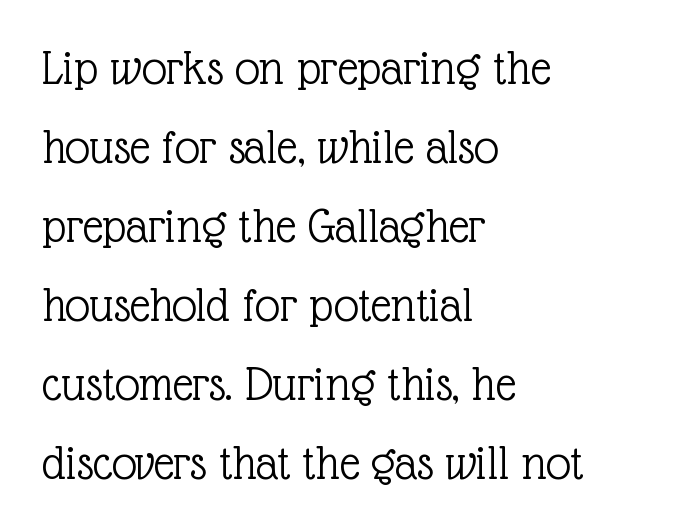
The image shows 50 px light serif type, upright; set left-aligned, normal line spacing (1.58x), normal letter spacing, not underlined; a medium x-height.
